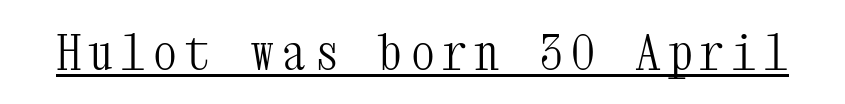
The image shows 48 px light, condensed serif type, upright, monospaced; set underlined; medium stroke contrast and a medium x-height.
